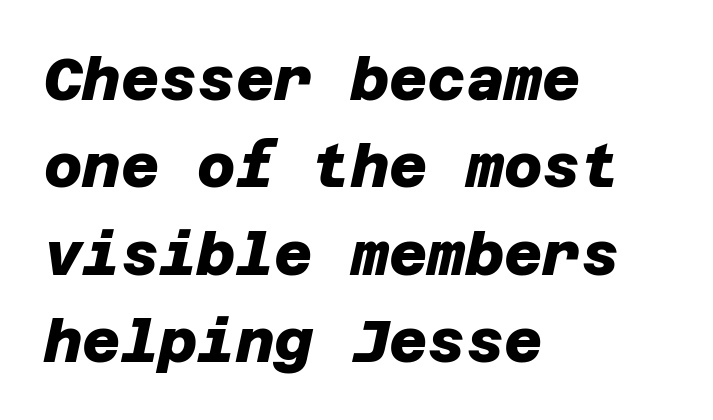
{"serif": "no", "bold": "yes", "weight": "heavy", "width": "normal", "stroke_contrast": "low", "x_height": "large", "underline": "no", "align": "left", "line_spacing": "normal", "line_spacing_ratio": 1.48, "letter_spacing": "normal", "letter_spacing_em": 0.0, "glyph_px": 59}
